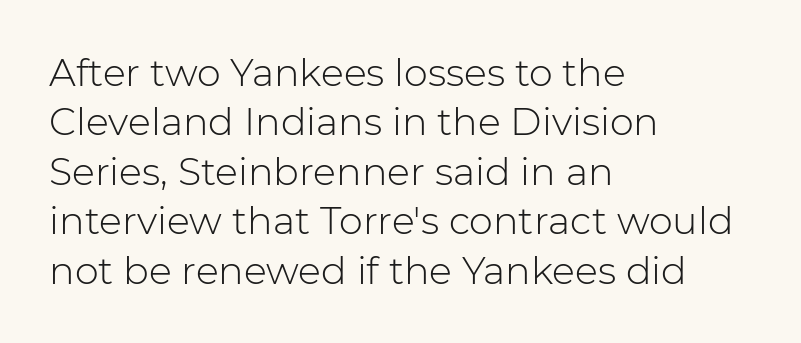
{"serif": "no", "italic": "no", "bold": "no", "weight": "light", "width": "normal", "stroke_contrast": "low", "x_height": "medium", "monospaced": "no", "underline": "no", "align": "left", "line_spacing": "normal", "line_spacing_ratio": 1.3, "letter_spacing": "normal", "letter_spacing_em": 0.0, "glyph_px": 38}
